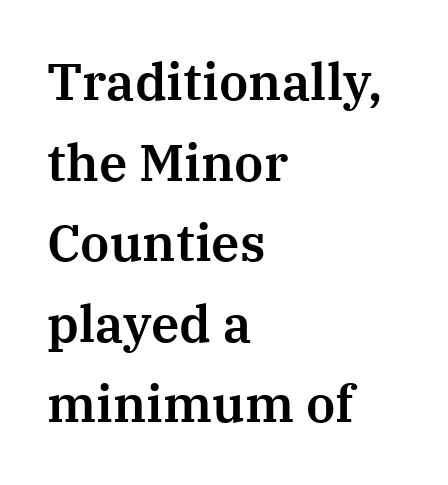
The image shows 51 px serif type, upright; set left-aligned, normal line spacing (1.58x), normal letter spacing, not underlined; medium stroke contrast and a medium x-height.
